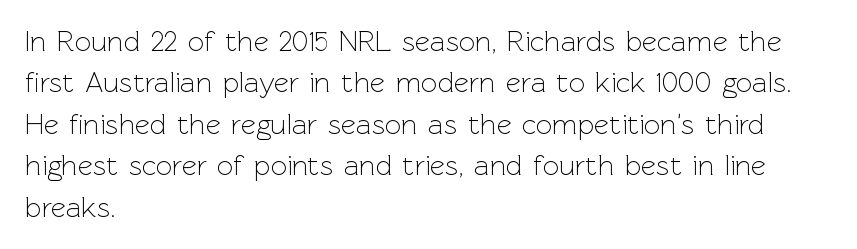
The image shows 29 px light sans-serif type, upright; set left-aligned, normal line spacing (1.43x), normal letter spacing, not underlined; a medium x-height.
